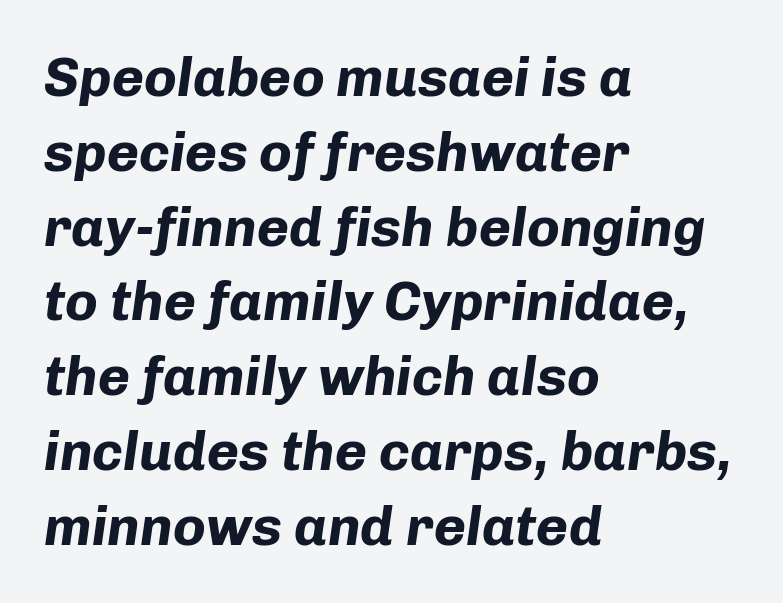
Q: Is the text bold? A: Yes.
Q: Is the text italic (slanted)? A: Yes, it leans right by about 8 degrees.
Q: Is the text underlined? A: No.
Q: How is the paragraph aligned? A: Left-aligned.
Q: Is the spacing between letters normal or unusually wide? A: Normal.
Q: Is the spacing between lines tight, normal or loose? A: Normal.
Q: Width (condensed, normal, or wide)? A: Normal.
Q: Stroke contrast? A: Low.
Q: x-height? A: Medium.
Q: Monospaced? A: No.
